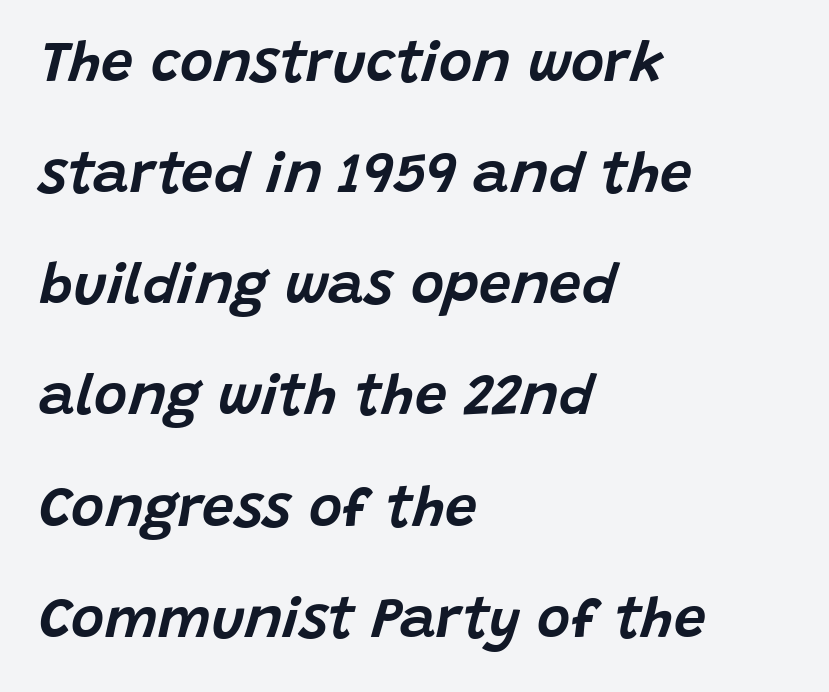
Quick note: italic. Between one letter and the next there's only the usual sliver of space. The paragraph shown leans on its left margin. Note the varied advance widths — an 'i' is clearly narrower than an 'm'. Only glyphs here, with clear space below each row.
